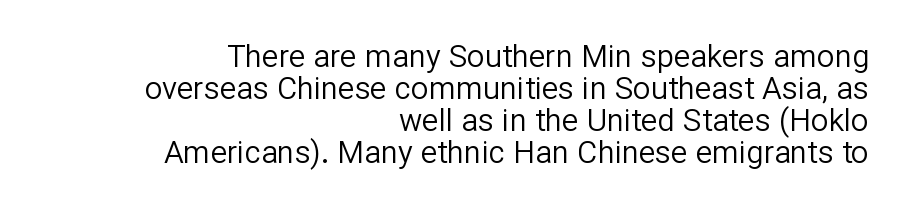
{"serif": "no", "italic": "no", "bold": "no", "weight": "regular", "width": "normal", "stroke_contrast": "low", "x_height": "medium", "monospaced": "no", "underline": "no", "align": "right", "line_spacing": "tight", "line_spacing_ratio": 1.03, "letter_spacing": "normal", "letter_spacing_em": 0.0, "glyph_px": 31}
